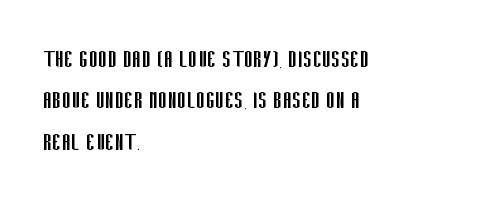
Bold? No — there's no thickening of the strokes. If you drew a ruler down the left edge, every line would touch it. The characters display no serif detailing; their extremities are plain. Vertically, the passage feels balanced, rows spaced as you'd expect.
